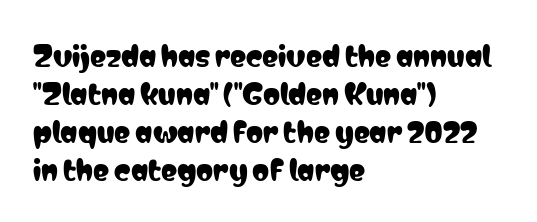
Q: Is the text italic (slanted)? A: No, it is upright.
Q: Is the text underlined? A: No.
Q: How is the paragraph aligned? A: Left-aligned.
Q: Is the spacing between letters normal or unusually wide? A: Normal.
Q: Is the spacing between lines tight, normal or loose? A: Normal.
